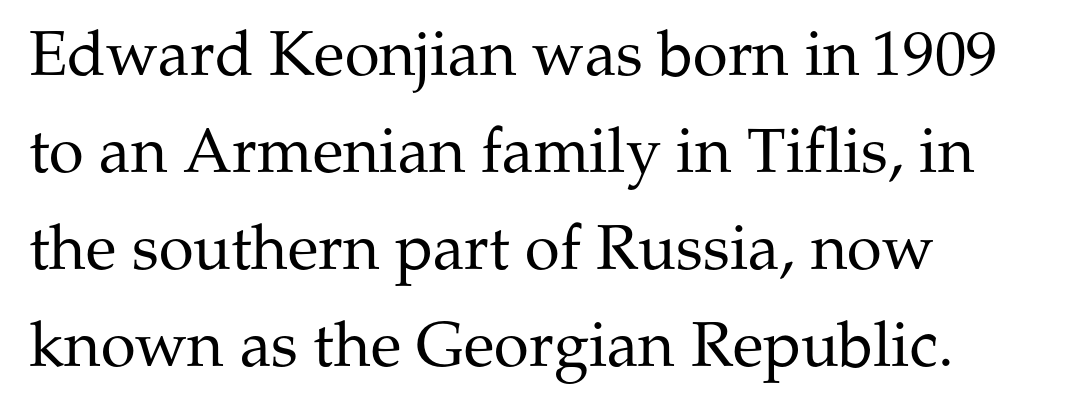
The rendering shows small feet on the letterforms — a serif design. How would I describe the line gaps? Plain and ordinary. Varying glyph widths throughout — classic text-font behaviour. No italicization has been applied; the sample stays upright. The type is set solid horizontally, with unmodified tracking.
